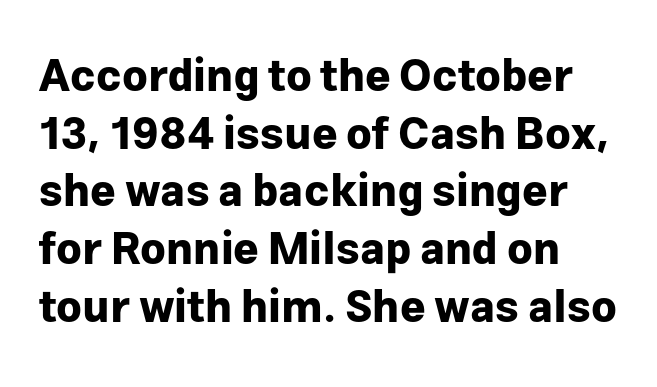
The image shows 44 px bold sans-serif type, upright; set left-aligned, normal line spacing (1.31x), normal letter spacing, not underlined; low stroke contrast and a medium x-height.
